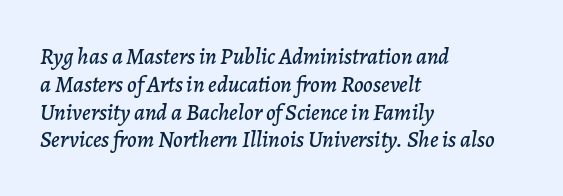
The image shows 23 px text type, italic (leaning right); set left-aligned, line spacing 1.21x, normal letter spacing, not underlined.
